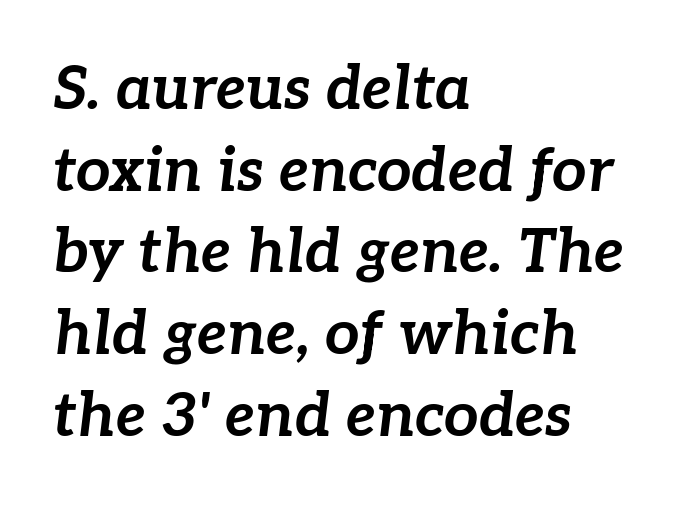
{"italic": "yes", "lean": "right", "slant_degrees": 7, "bold": "yes", "weight": "bold", "width": "normal", "stroke_contrast": "low", "x_height": "medium", "monospaced": "no", "underline": "no", "align": "left", "line_spacing": "normal", "line_spacing_ratio": 1.34, "letter_spacing": "normal", "letter_spacing_em": 0.0, "glyph_px": 61}
